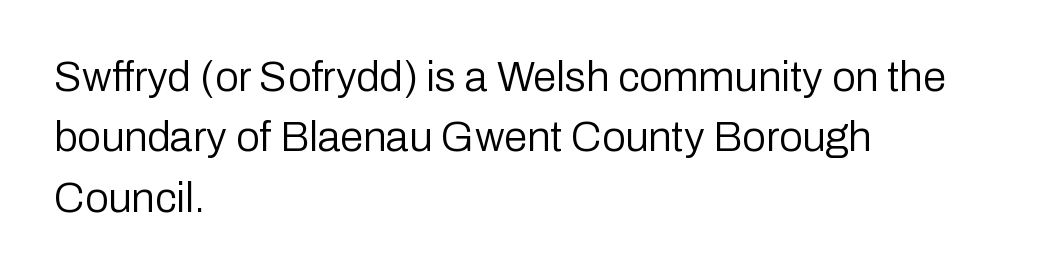
The image shows 42 px regular-weight sans-serif type, upright; set left-aligned, normal line spacing (1.44x), normal letter spacing, not underlined; low stroke contrast and a medium x-height.
